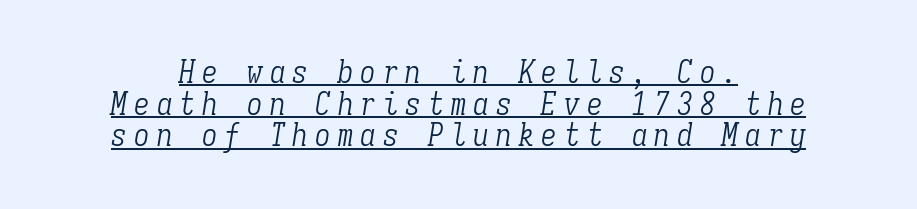
{"serif": "yes", "italic": "yes", "lean": "right", "slant_degrees": 9, "bold": "no", "weight": "light", "width": "condensed", "stroke_contrast": "low", "x_height": "medium", "monospaced": "yes", "underline": "yes", "line_spacing": "tight", "line_spacing_ratio": 1.02, "letter_spacing": "wide", "letter_spacing_em": 0.23, "glyph_px": 31}
